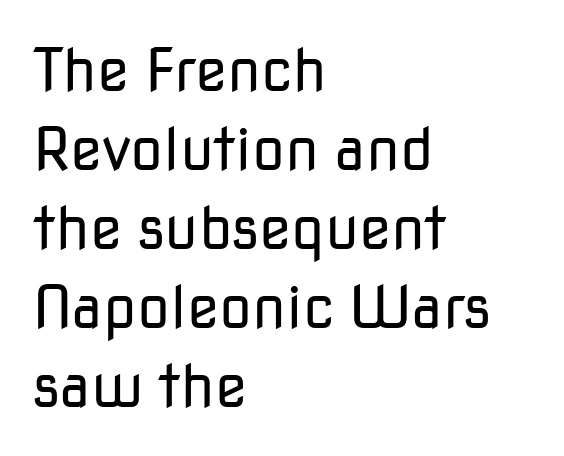
The image shows 59 px regular-weight sans-serif type, upright; set left-aligned, normal line spacing (1.34x), normal letter spacing, not underlined; low stroke contrast and a medium x-height.
